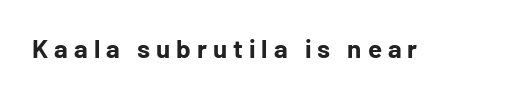
The image shows 26 px bold type, upright; set unusually wide letter spacing (+0.23 em), not underlined.
